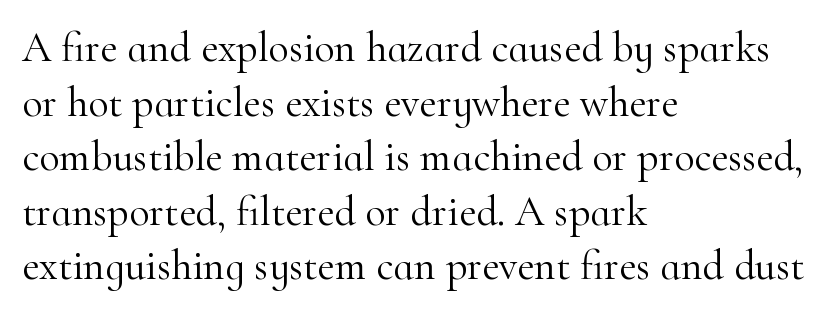
Tracking value appears to be zero — textbook default spacing. Check under the words: just untouched page. You can tell it's not italic because the verticals are truly vertical. The cut favours lightness, reaching ordinary text weight at its darkest. Does the leading feel generous? No, just average.
